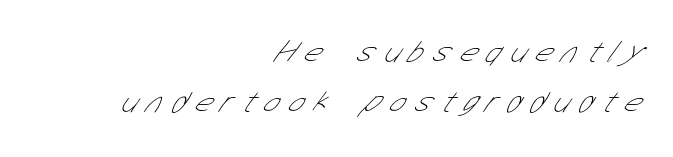
{"serif": "no", "bold": "no", "weight": "thin", "width": "condensed", "stroke_contrast": "low", "x_height": "medium", "monospaced": "no", "underline": "no", "align": "right", "line_spacing": "normal", "line_spacing_ratio": 1.67, "letter_spacing": "wide", "letter_spacing_em": 0.35, "glyph_px": 30}
